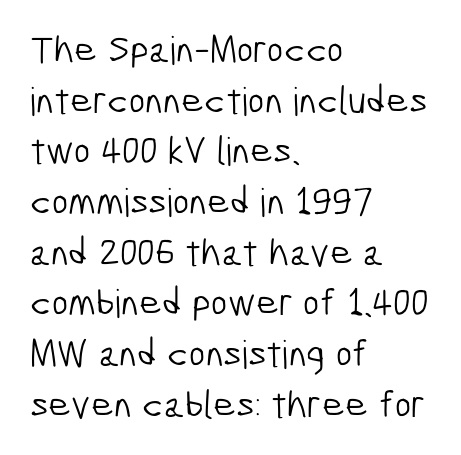
The image shows 39 px light, condensed sans-serif type; set left-aligned, normal line spacing (1.3x), normal letter spacing, not underlined; low stroke contrast and a medium x-height.
